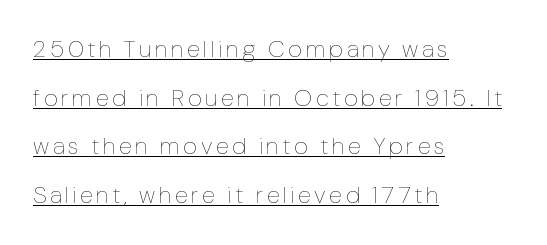
Q: Is the text bold? A: No.
Q: Is the text italic (slanted)? A: No, it is upright.
Q: Is the text underlined? A: Yes.
Q: How is the paragraph aligned? A: Left-aligned.
Q: Is the spacing between lines tight, normal or loose? A: Loose.
